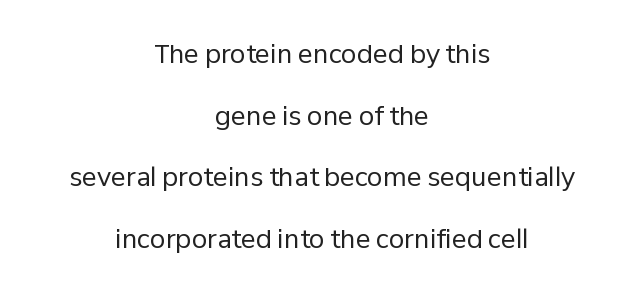
The image shows 25 px text type, upright; set centered, loose line spacing (2.47x), normal letter spacing, not underlined.
